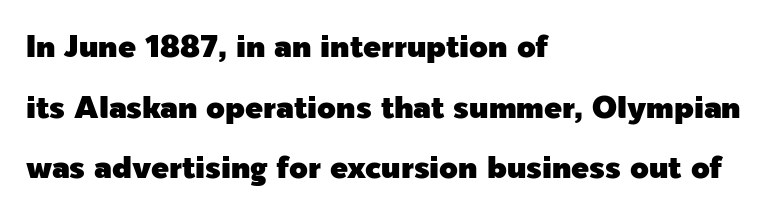
Nothing unusual about the tracking: characters are spaced as the font intends. A classic flush-left, rag-right setting is used for this passage. Unlike italic type, these characters show no tilt at all. Is this a fixed-width face? No — the glyphs have proportional, varying widths. Clear beneath every line of the passage.
